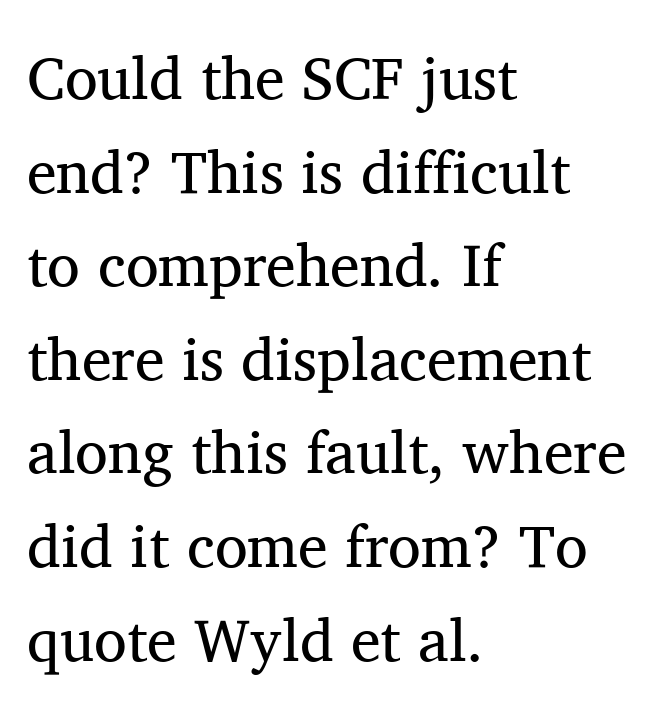
Q: Is the text bold? A: No.
Q: Is the text italic (slanted)? A: No, it is upright.
Q: Is the typeface a serif or a sans-serif typeface? A: Serif.
Q: Is the text underlined? A: No.
Q: How is the paragraph aligned? A: Left-aligned.
Q: Is the spacing between letters normal or unusually wide? A: Normal.
Q: Is the spacing between lines tight, normal or loose? A: Normal.
Q: Width (condensed, normal, or wide)? A: Normal.
Q: Stroke contrast? A: Medium.
Q: x-height? A: Medium.
Q: Monospaced? A: No.
